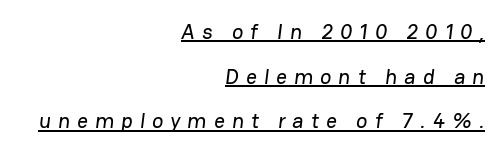
The space between consecutive lines is lavish. The specimen includes a rule beneath the text block's lines. The lines are quadded right. Substantial extra tracking has been applied to these lines.
